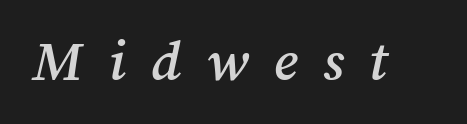
{"width": "normal", "stroke_contrast": "medium", "x_height": "medium", "monospaced": "no", "underline": "no", "letter_spacing": "wide", "letter_spacing_em": 0.42, "glyph_px": 60}
